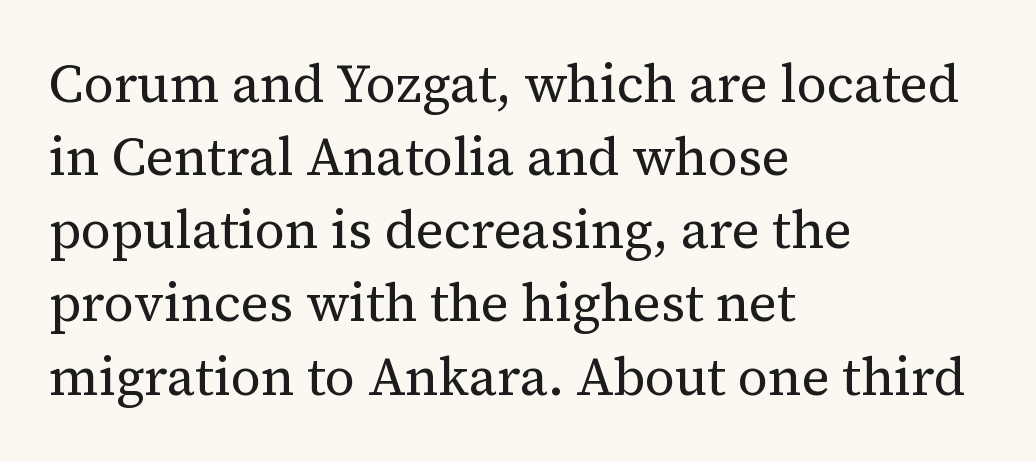
If you measured baseline to baseline, you'd find a middling distance. Beneath every word, the page is bare. Words appear dense and cohesive because spacing is normal. Unbolded letterforms with no extra heft. Vertical strokes here are truly vertical.
